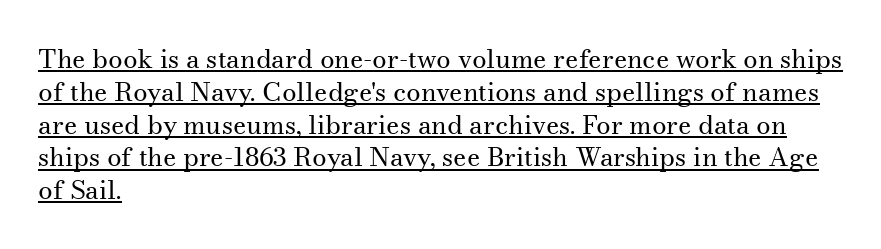
{"italic": "no", "bold": "no", "underline": "yes", "align": "left", "line_spacing": "normal", "line_spacing_ratio": 1.26, "letter_spacing": "normal", "letter_spacing_em": 0.0, "glyph_px": 26}
